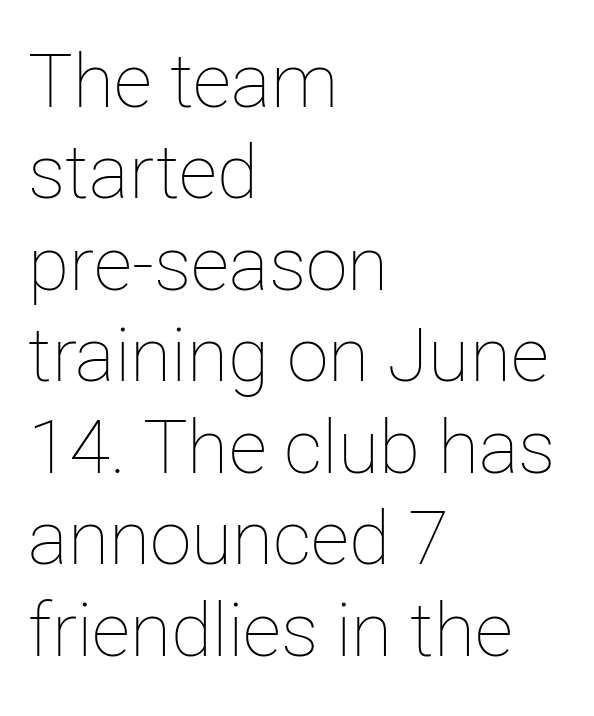
Q: Is the text bold? A: No.
Q: Is the text italic (slanted)? A: No, it is upright.
Q: Is the text underlined? A: No.
Q: How is the paragraph aligned? A: Left-aligned.
Q: Is the spacing between letters normal or unusually wide? A: Normal.
Q: Width (condensed, normal, or wide)? A: Normal.
Q: Stroke contrast? A: Low.
Q: x-height? A: Medium.
Q: Monospaced? A: No.
